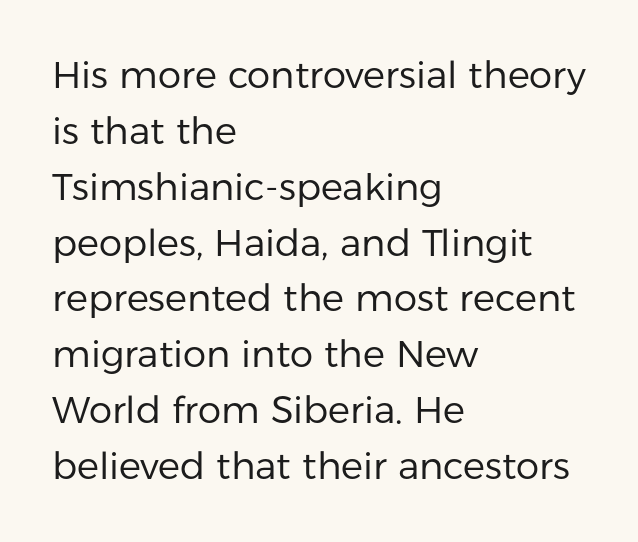
{"serif": "no", "italic": "no", "bold": "no", "weight": "regular", "width": "normal", "stroke_contrast": "low", "x_height": "medium", "monospaced": "no", "underline": "no", "align": "left", "line_spacing": "normal", "line_spacing_ratio": 1.51, "letter_spacing": "normal", "letter_spacing_em": 0.0, "glyph_px": 37}
